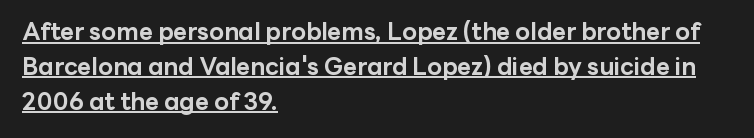
The passage is arranged the way most books set body copy — flush left. Standard letterfit; no display-style spreading of the glyphs. The line-height multiplier appears to be the usual default. Strokes here are thick enough to call this a true bold. It's the straight-up-and-down kind of type. Students, observe the line beneath the letters — that is underlining.
